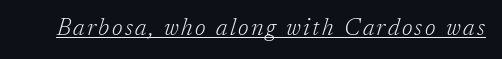
Q: Is the text bold? A: No.
Q: Is the text italic (slanted)? A: Yes, it leans right by about 17 degrees.
Q: Is the text underlined? A: Yes.
